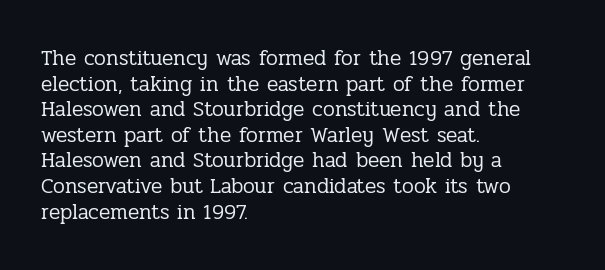
{"italic": "no", "bold": "no", "underline": "no", "align": "left", "line_spacing_ratio": 1.22, "letter_spacing": "normal", "letter_spacing_em": 0.0, "glyph_px": 21}
